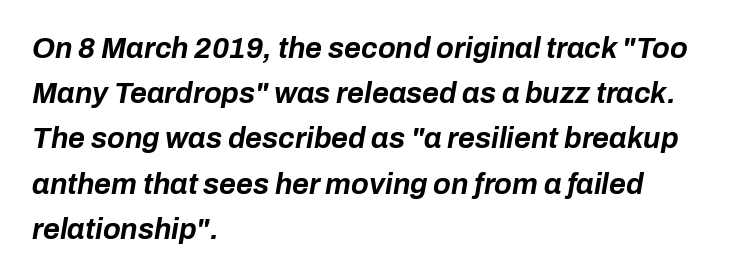
Each line starts at the same left margin while the right side varies. Inter-character spacing is left at the font's built-in metrics. Style check: oblique. The line-height multiplier appears to be the usual default. Underline: absent.
